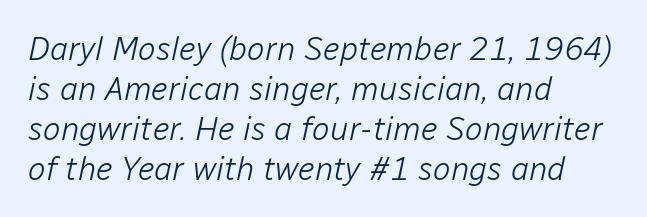
Q: Is the text bold? A: No.
Q: Is the text italic (slanted)? A: Yes, it leans right by about 12 degrees.
Q: Is the text underlined? A: No.
Q: How is the paragraph aligned? A: Left-aligned.
Q: Is the spacing between letters normal or unusually wide? A: Normal.
Q: Width (condensed, normal, or wide)? A: Normal.
Q: Stroke contrast? A: Low.
Q: x-height? A: Medium.
Q: Monospaced? A: No.
